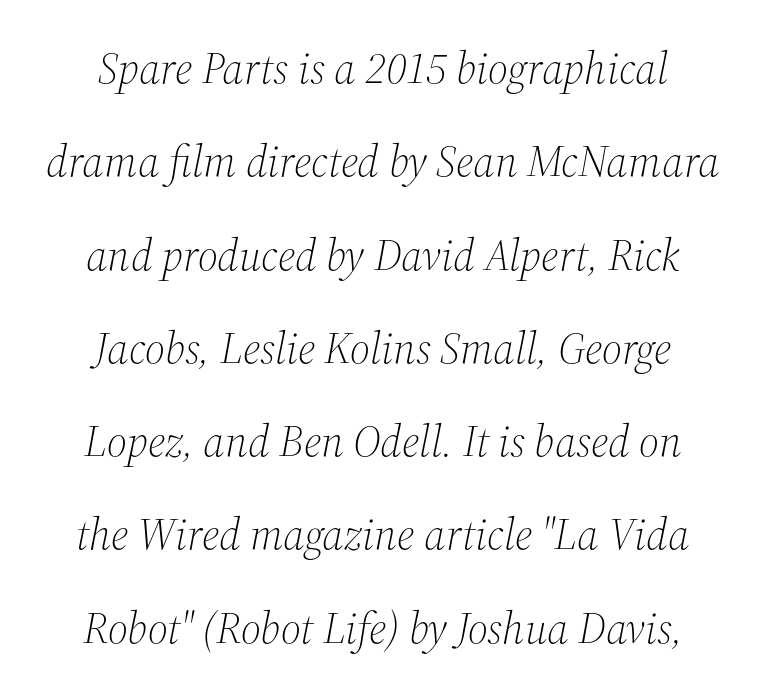
{"serif": "yes", "italic": "yes", "lean": "right", "slant_degrees": 12, "bold": "no", "weight": "light", "width": "normal", "stroke_contrast": "medium", "x_height": "medium", "monospaced": "no", "underline": "no", "align": "center", "line_spacing": "loose", "line_spacing_ratio": 2.12, "letter_spacing": "normal", "letter_spacing_em": 0.0, "glyph_px": 44}
